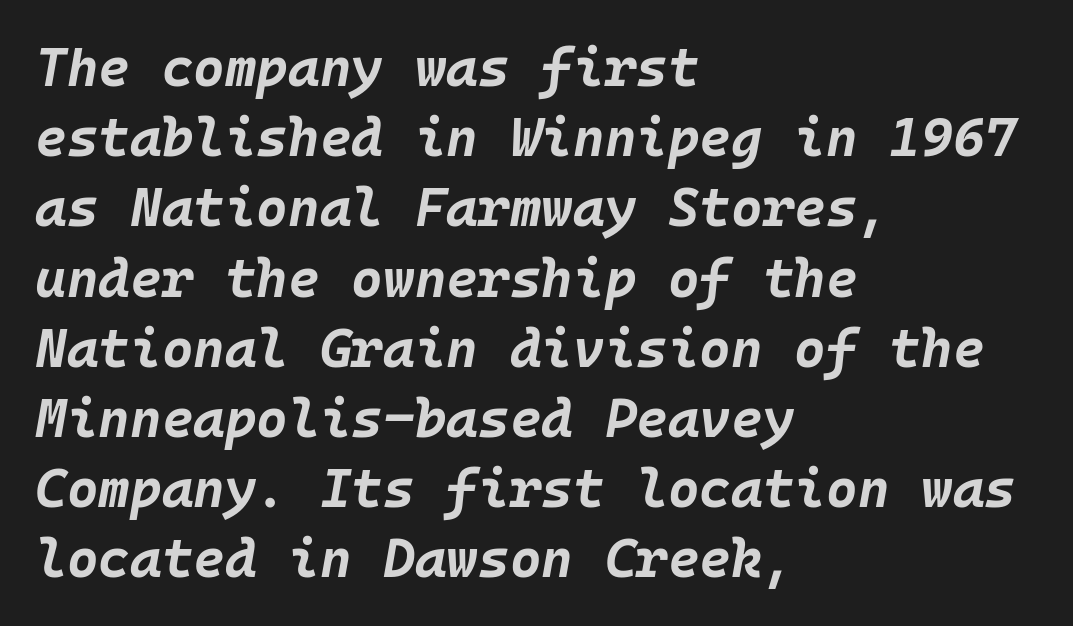
{"italic": "yes", "lean": "right", "slant_degrees": 10, "bold": "yes", "weight": "bold", "width": "normal", "stroke_contrast": "low", "x_height": "large", "monospaced": "yes", "underline": "no", "align": "left", "line_spacing": "normal", "line_spacing_ratio": 1.3, "letter_spacing": "normal", "letter_spacing_em": 0.0, "glyph_px": 54}
